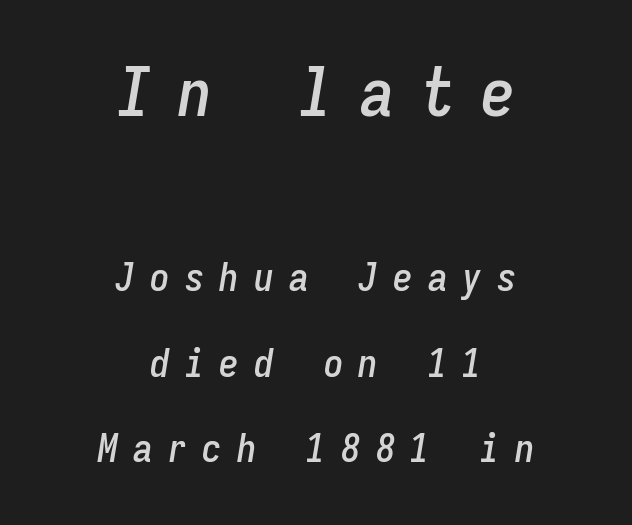
The image shows 68 px condensed type, italic (leaning right), monospaced; set centered, loose line spacing (2.19x), unusually wide letter spacing (+0.39 em), not underlined; the first (top) block is 1.74x larger; low stroke contrast and a medium x-height.
